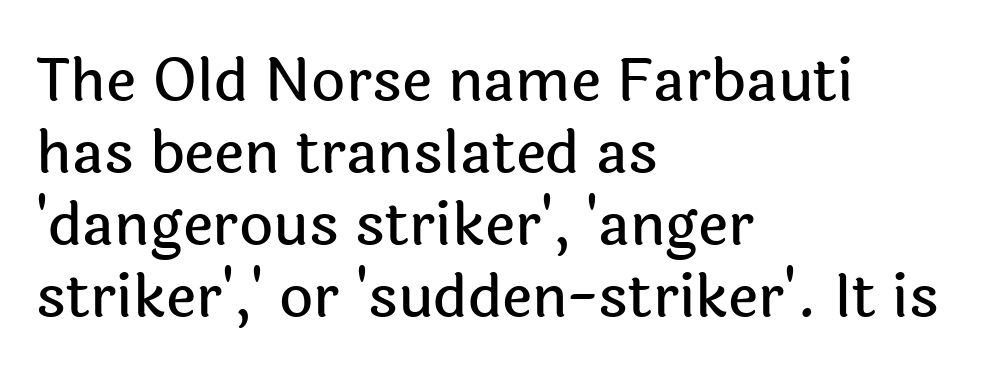
You can tell it's not italic because the verticals are truly vertical. Beneath every word, the page is bare. Is this a sans? Yes — the strokes have no serifs. Spacing between characters is what you'd get straight out of the box.
